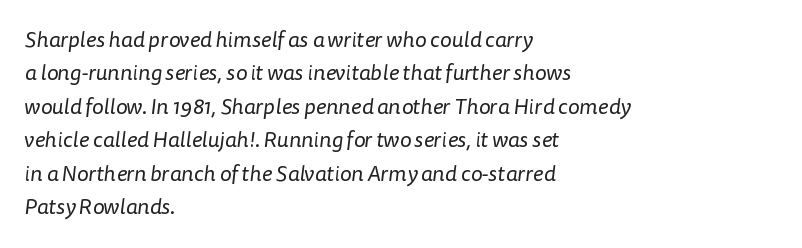
{"bold": "no", "underline": "no", "align": "left", "line_spacing": "normal", "line_spacing_ratio": 1.52, "letter_spacing": "normal", "letter_spacing_em": 0.0, "glyph_px": 22}
